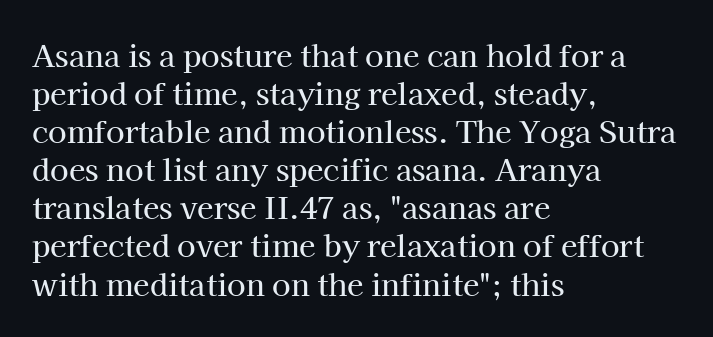
The image shows 30 px serif type, upright; set left-aligned, normal line spacing (1.27x), normal letter spacing, not underlined; high stroke contrast and a medium x-height.
